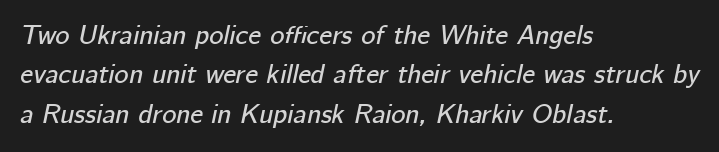
The image shows 27 px text type, italic (leaning right); set left-aligned, normal line spacing (1.46x), normal letter spacing, not underlined.
